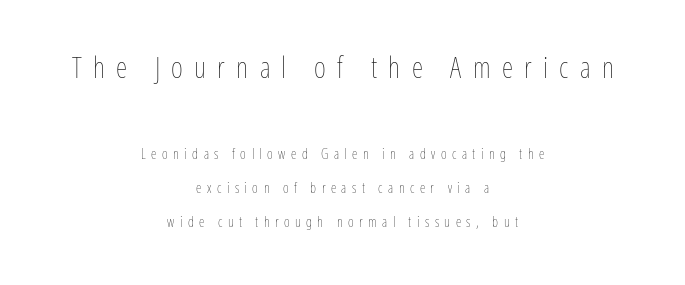
Q: Is the text bold? A: No.
Q: Is the text italic (slanted)? A: No, it is upright.
Q: Is the text underlined? A: No.
Q: How is the paragraph aligned? A: Centered.
Q: Is the spacing between letters normal or unusually wide? A: Unusually wide.
Q: Is the spacing between lines tight, normal or loose? A: Loose.
Q: Which block of text is set in a larger size, the first (top) or the second (bottom)? A: The first (top) one.
Q: Width (condensed, normal, or wide)? A: Condensed.
Q: Stroke contrast? A: Low.
Q: x-height? A: Medium.
Q: Monospaced? A: No.
